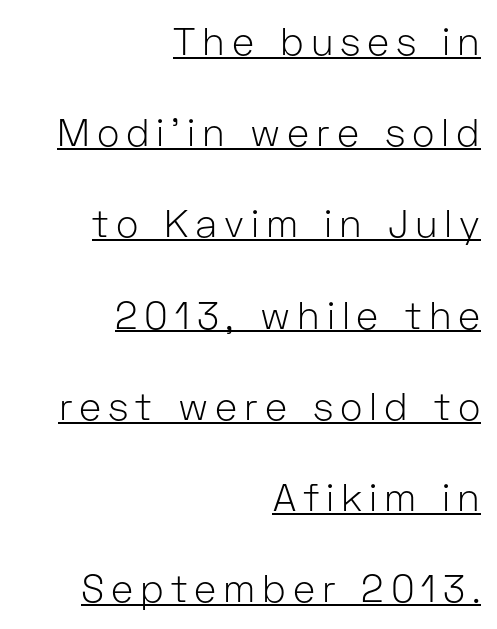
The image shows 38 px light sans-serif type, upright; set right-aligned, loose line spacing (2.4x), underlined; low stroke contrast and a medium x-height.
